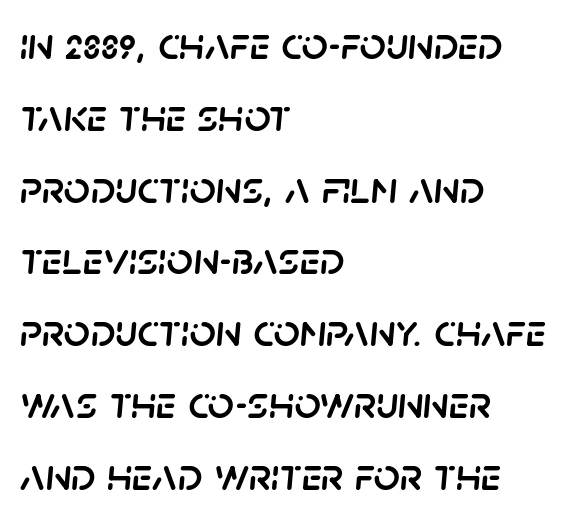
The image shows 46 px text type, italic (leaning right); set left-aligned, normal line spacing (1.56x), normal letter spacing, not underlined; low stroke contrast and a large x-height.
